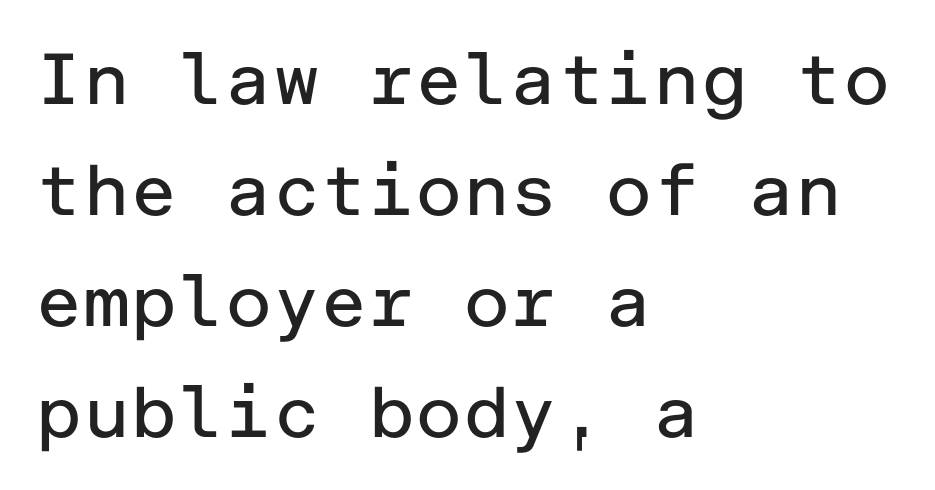
Q: Is the text bold? A: No.
Q: Is the text italic (slanted)? A: No, it is upright.
Q: Is the typeface a serif or a sans-serif typeface? A: Sans-serif.
Q: Is the text underlined? A: No.
Q: How is the paragraph aligned? A: Left-aligned.
Q: Is the spacing between letters normal or unusually wide? A: Normal.
Q: Is the spacing between lines tight, normal or loose? A: Normal.
Q: Width (condensed, normal, or wide)? A: Normal.
Q: Stroke contrast? A: Low.
Q: x-height? A: Medium.
